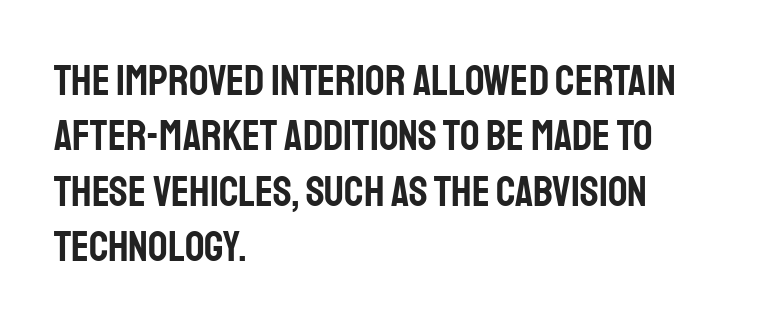
Q: Is the text italic (slanted)? A: No, it is upright.
Q: Is the typeface a serif or a sans-serif typeface? A: Sans-serif.
Q: Is the text underlined? A: No.
Q: How is the paragraph aligned? A: Left-aligned.
Q: Is the spacing between letters normal or unusually wide? A: Normal.
Q: Is the spacing between lines tight, normal or loose? A: Normal.
Q: Width (condensed, normal, or wide)? A: Condensed.
Q: Stroke contrast? A: Low.
Q: x-height? A: Large.
Q: Monospaced? A: No.
